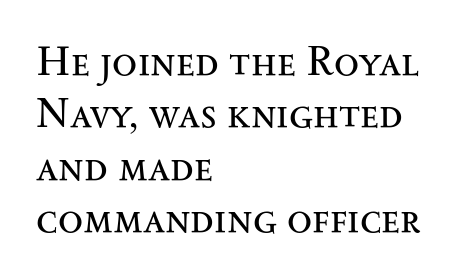
Q: Is the text bold? A: No.
Q: Is the text italic (slanted)? A: No, it is upright.
Q: Is the typeface a serif or a sans-serif typeface? A: Serif.
Q: Is the text underlined? A: No.
Q: How is the paragraph aligned? A: Left-aligned.
Q: Is the spacing between letters normal or unusually wide? A: Normal.
Q: Is the spacing between lines tight, normal or loose? A: Normal.
Q: Width (condensed, normal, or wide)? A: Wide.
Q: Stroke contrast? A: Medium.
Q: x-height? A: Small.
Q: Monospaced? A: No.
